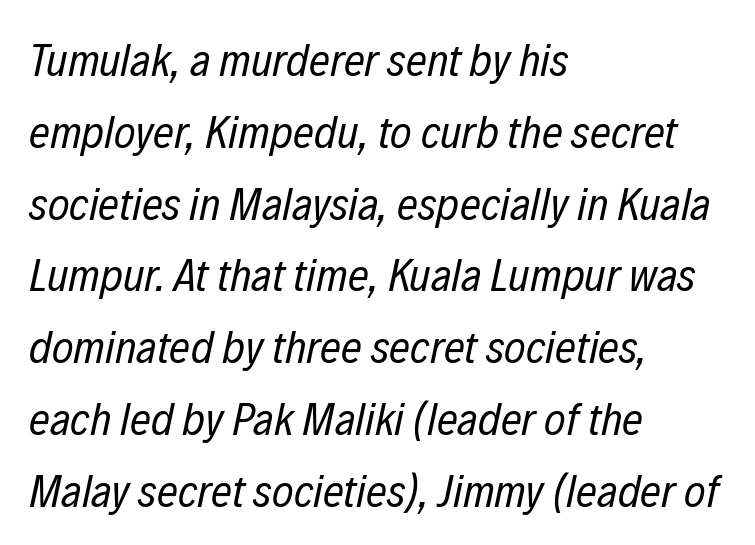
{"italic": "yes", "lean": "right", "slant_degrees": 12, "bold": "no", "weight": "regular", "width": "condensed", "stroke_contrast": "low", "x_height": "medium", "monospaced": "no", "underline": "no", "align": "left", "line_spacing": "normal", "line_spacing_ratio": 1.56, "letter_spacing": "normal", "letter_spacing_em": 0.0, "glyph_px": 46}
